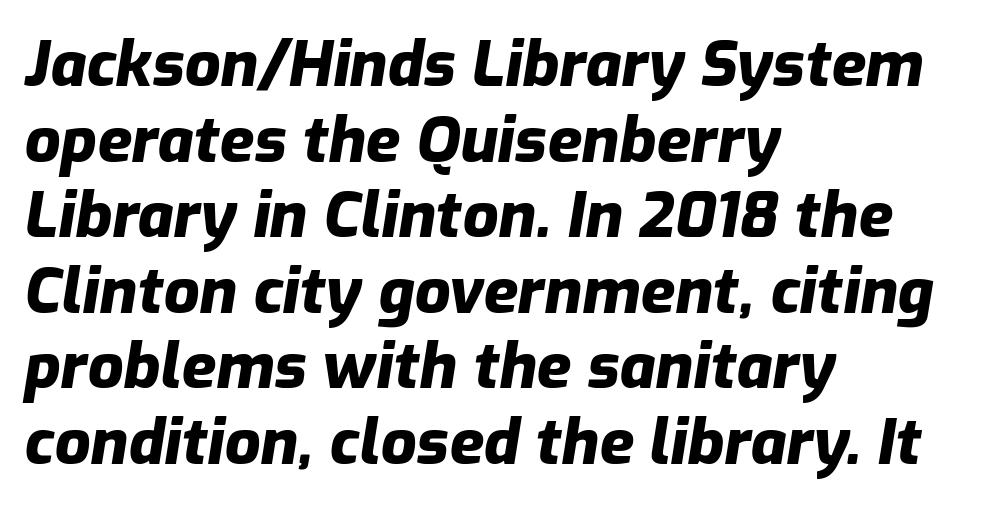
Q: Is the text bold? A: Yes.
Q: Is the text italic (slanted)? A: Yes, it leans right by about 9 degrees.
Q: Is the text underlined? A: No.
Q: How is the paragraph aligned? A: Left-aligned.
Q: Is the spacing between letters normal or unusually wide? A: Normal.
Q: Width (condensed, normal, or wide)? A: Normal.
Q: Stroke contrast? A: Low.
Q: x-height? A: Medium.
Q: Monospaced? A: No.
